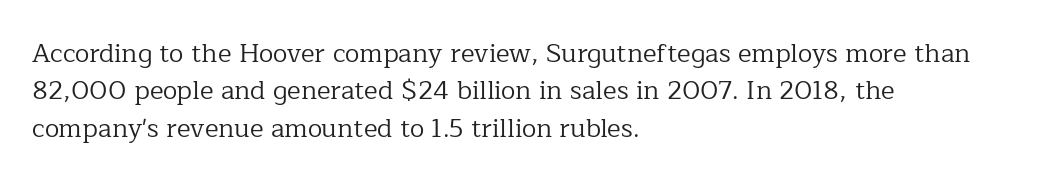
Q: Is the text bold? A: No.
Q: Is the text italic (slanted)? A: No, it is upright.
Q: Is the text underlined? A: No.
Q: How is the paragraph aligned? A: Left-aligned.
Q: Is the spacing between letters normal or unusually wide? A: Normal.
Q: Is the spacing between lines tight, normal or loose? A: Normal.
